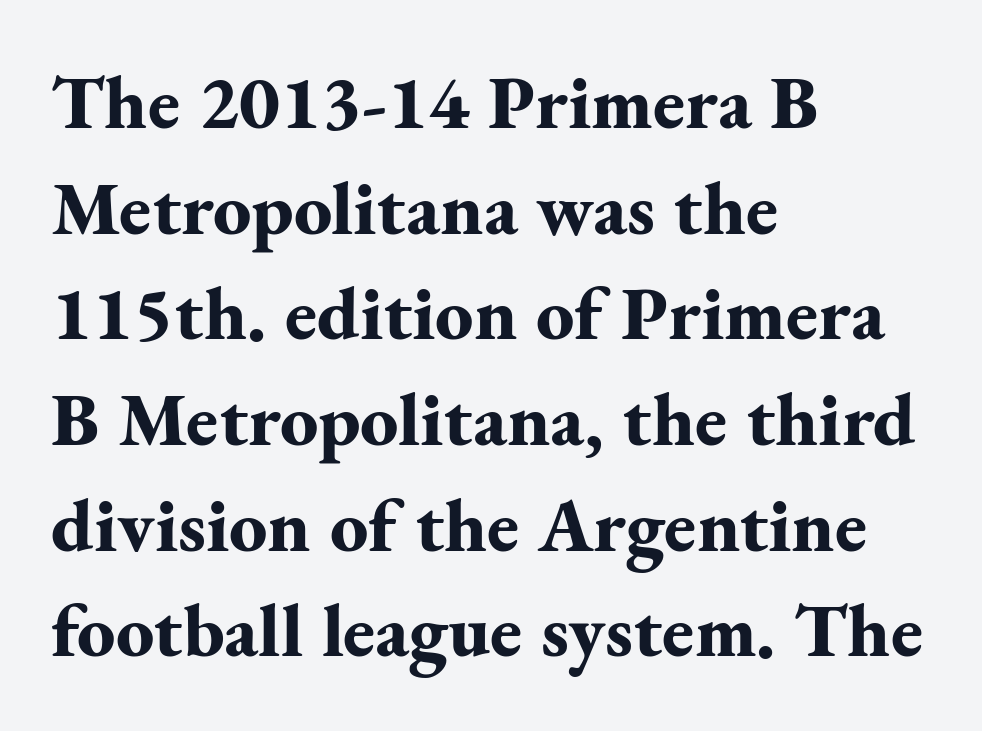
Q: Is the text bold? A: Yes.
Q: Is the text italic (slanted)? A: No, it is upright.
Q: Is the typeface a serif or a sans-serif typeface? A: Serif.
Q: Is the text underlined? A: No.
Q: How is the paragraph aligned? A: Left-aligned.
Q: Is the spacing between letters normal or unusually wide? A: Normal.
Q: Is the spacing between lines tight, normal or loose? A: Normal.
Q: Width (condensed, normal, or wide)? A: Normal.
Q: Stroke contrast? A: Medium.
Q: x-height? A: Small.
Q: Monospaced? A: No.
